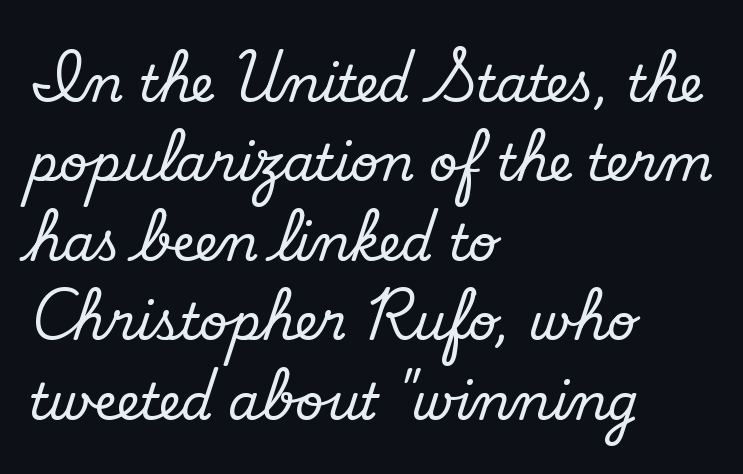
Q: Is the text bold? A: No.
Q: Is the typeface a serif or a sans-serif typeface? A: Sans-serif.
Q: Is the text underlined? A: No.
Q: How is the paragraph aligned? A: Left-aligned.
Q: Is the spacing between letters normal or unusually wide? A: Normal.
Q: Is the spacing between lines tight, normal or loose? A: Normal.
Q: Width (condensed, normal, or wide)? A: Normal.
Q: Stroke contrast? A: Low.
Q: x-height? A: Small.
Q: Monospaced? A: No.
